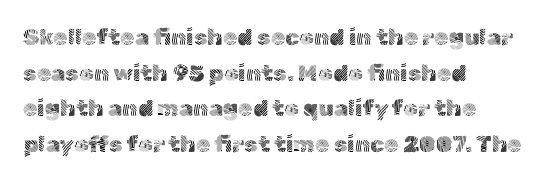
{"italic": "no", "bold": "no", "underline": "no", "align": "left", "line_spacing": "normal", "line_spacing_ratio": 1.55, "letter_spacing": "normal", "letter_spacing_em": 0.0, "glyph_px": 23}
